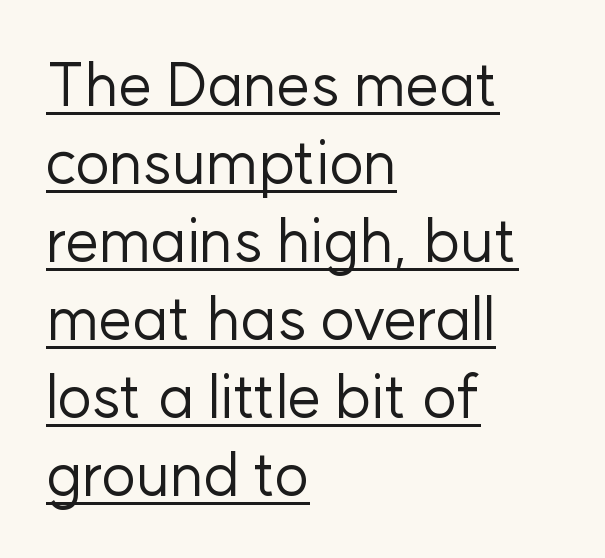
No italicization has been applied; the sample stays upright. A rule runs beneath these lines of type. Spacing between characters is what you'd get straight out of the box. Weight: not bold — regular or lighter.
